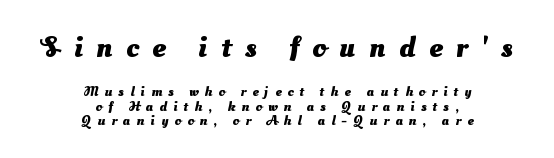
{"serif": "no", "bold": "yes", "weight": "heavy", "width": "normal", "stroke_contrast": "medium", "x_height": "small", "monospaced": "no", "underline": "no", "align": "center", "line_spacing": "tight", "line_spacing_ratio": 1.04, "letter_spacing": "wide", "letter_spacing_em": 0.45, "larger_block": "first", "size_ratio": 2.14, "glyph_px": 30}
